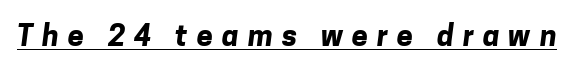
{"serif": "no", "bold": "yes", "weight": "bold", "width": "normal", "stroke_contrast": "low", "x_height": "medium", "monospaced": "no", "underline": "yes", "letter_spacing": "wide", "letter_spacing_em": 0.31, "glyph_px": 29}
